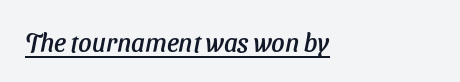
Check the space under the baseline: a stroke is drawn there. Here the glyphs are tracked normally, forming tight word shapes. Each line starts at the same left margin while the right side varies.
